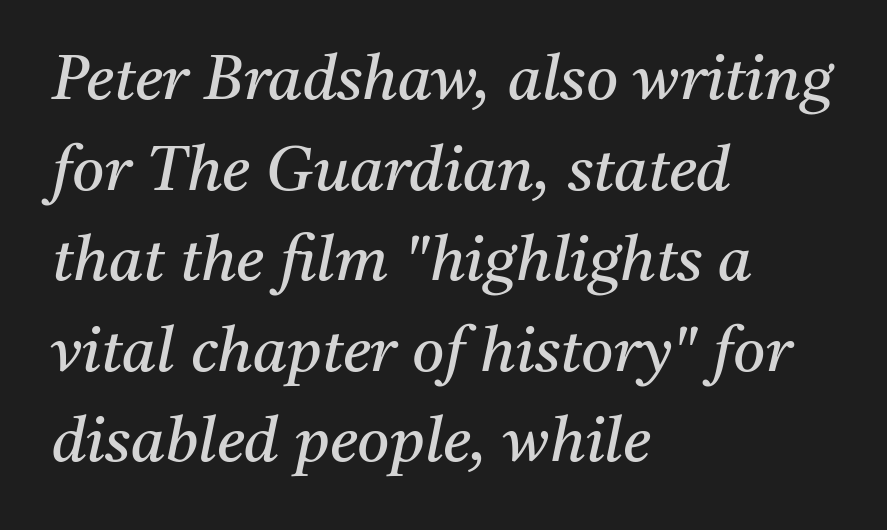
Tracking value appears to be zero — textbook default spacing. Is the type slanted? Yes — the strokes lean at a clear angle. Observe the serifs anchoring each vertical stroke in this sample. Letters have the restrained weight of plain body copy at most. You could not count columns in this text — the font is proportionally spaced. Vertical spacing — default.
